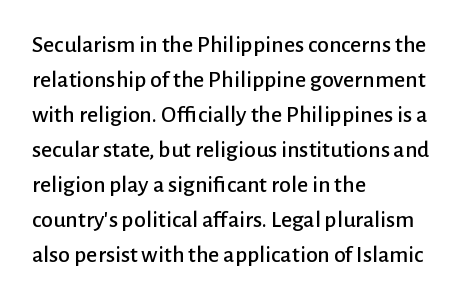
{"italic": "no", "underline": "no", "align": "left", "line_spacing": "normal", "line_spacing_ratio": 1.46, "letter_spacing": "normal", "letter_spacing_em": 0.0, "glyph_px": 24}
